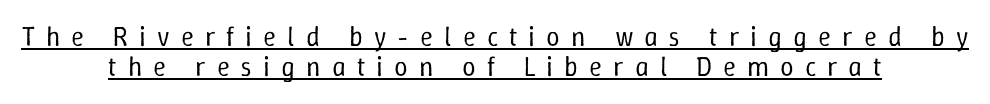
Q: Is the text bold? A: No.
Q: Is the text italic (slanted)? A: No, it is upright.
Q: Is the text underlined? A: Yes.
Q: How is the paragraph aligned? A: Centered.
Q: Is the spacing between letters normal or unusually wide? A: Unusually wide.
Q: Is the spacing between lines tight, normal or loose? A: Tight.
